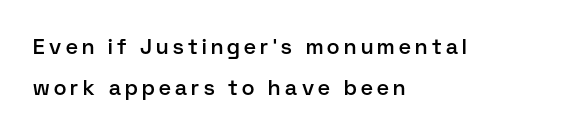
{"italic": "no", "bold": "semi", "underline": "no", "align": "left", "line_spacing": "loose", "line_spacing_ratio": 1.93, "letter_spacing": "wide", "letter_spacing_em": 0.21, "glyph_px": 21}
